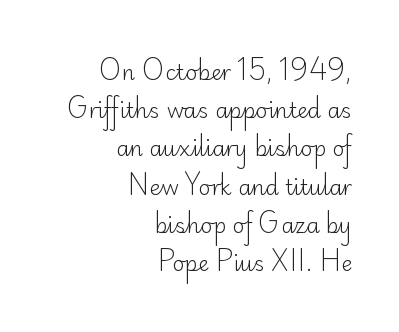
No letter is thick-stroked: the sample isn't bold. Right-aligned paragraph, ragged on the left. The letterforms sit shoulder to shoulder at normal distance. A clean baseline with only descenders dipping below it.
